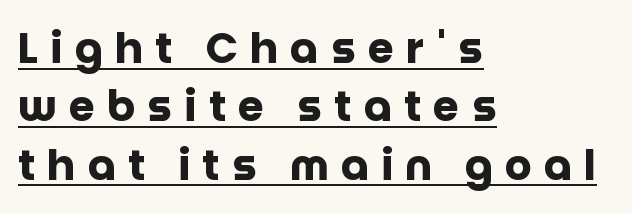
{"serif": "no", "italic": "no", "bold": "yes", "weight": "heavy", "width": "normal", "stroke_contrast": "low", "x_height": "large", "monospaced": "no", "underline": "yes", "align": "left", "line_spacing": "normal", "line_spacing_ratio": 1.39, "letter_spacing": "wide", "letter_spacing_em": 0.29, "glyph_px": 42}
